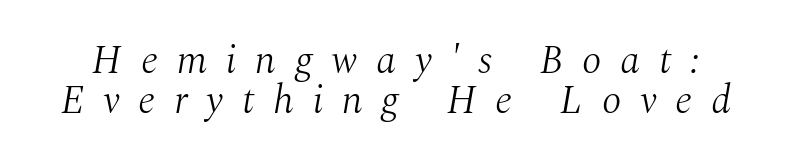
Q: Is the text bold? A: No.
Q: Is the text italic (slanted)? A: Yes, it leans right by about 10 degrees.
Q: Is the typeface a serif or a sans-serif typeface? A: Serif.
Q: Is the text underlined? A: No.
Q: Is the spacing between letters normal or unusually wide? A: Unusually wide.
Q: Is the spacing between lines tight, normal or loose? A: Tight.
Q: Width (condensed, normal, or wide)? A: Normal.
Q: Stroke contrast? A: Medium.
Q: x-height? A: Medium.
Q: Monospaced? A: No.
